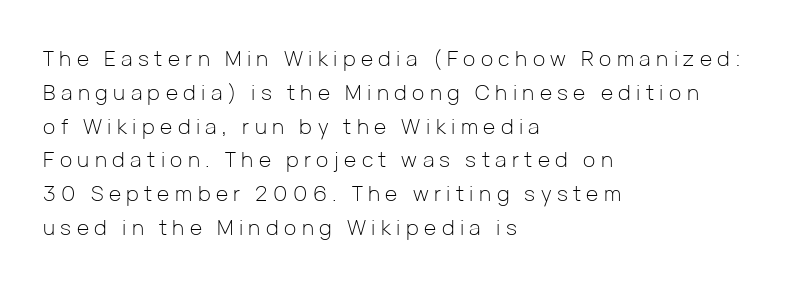
A bare baseline throughout the passage. Does the leading feel generous? No, just average. Is this a heavy cut? Hardly; it is regular or lighter. Rendered with straight, roman letterforms.
